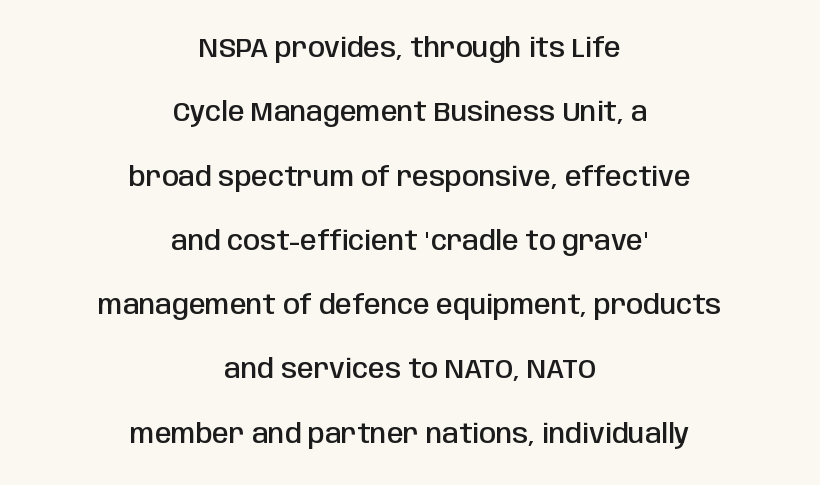
{"italic": "no", "bold": "semi", "underline": "no", "align": "center", "line_spacing": "loose", "line_spacing_ratio": 2.38, "letter_spacing": "normal", "letter_spacing_em": 0.0, "glyph_px": 27}
